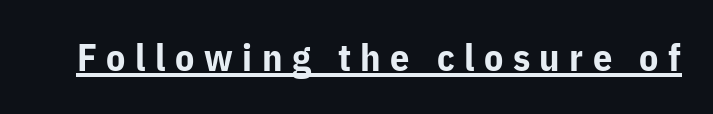
The image shows 38 px bold sans-serif type, upright; set unusually wide letter spacing (+0.25 em), underlined; low stroke contrast and a medium x-height.
